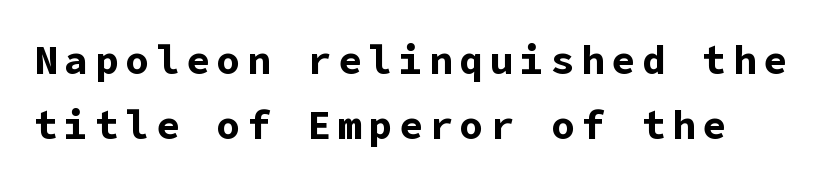
The image shows 40 px bold sans-serif type, upright; set normal line spacing (1.63x), not underlined; low stroke contrast and a medium x-height.
